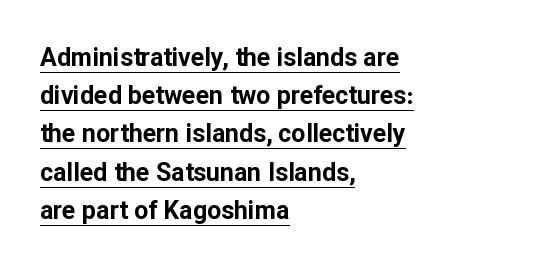
Is the block centered? No — it sits flush against the left margin. A full-strength bold gives these letters their thick strokes. A baseline rule has been typeset under these characters. Tracking here is standard; glyphs follow each other at the usual distance. This block has exactly the height ordinary leading produces.
